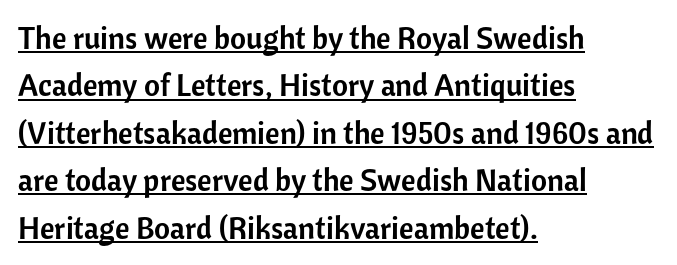
{"serif": "no", "italic": "no", "width": "normal", "stroke_contrast": "low", "x_height": "medium", "monospaced": "no", "underline": "yes", "align": "left", "line_spacing": "normal", "line_spacing_ratio": 1.53, "letter_spacing": "normal", "letter_spacing_em": 0.0, "glyph_px": 31}
